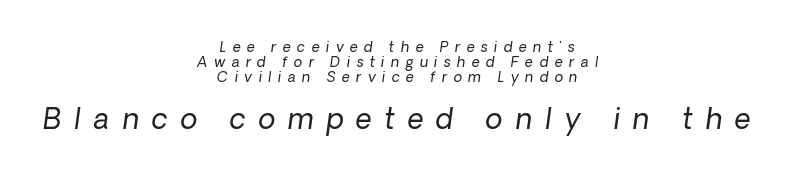
{"serif": "no", "bold": "no", "weight": "regular", "width": "normal", "stroke_contrast": "low", "x_height": "medium", "monospaced": "no", "underline": "no", "align": "center", "line_spacing": "tight", "line_spacing_ratio": 1.06, "letter_spacing": "wide", "letter_spacing_em": 0.46, "larger_block": "second", "size_ratio": 2.0, "glyph_px": 28}
